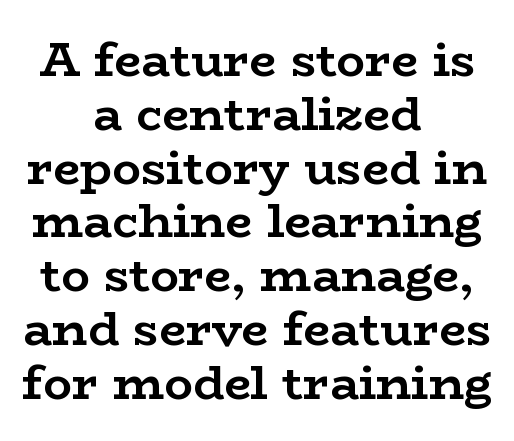
Looks like regular typesetting: each glyph gets only the width it needs. Glyph-to-glyph distance matches everyday printed text. Line spacing here is tight. Posture: upright roman. Lines of text with bare space underneath.
